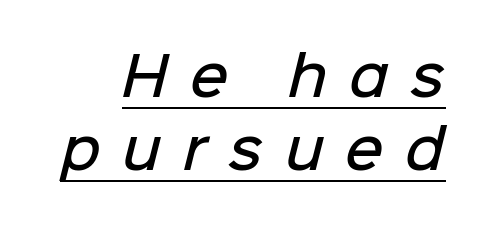
The typesetter has applied underlining to the passage shown. Each new line begins a customary step beneath the previous one. Heft: intermediate — a semibold. Glyph-to-glyph distance is far greater than everyday printed text.
